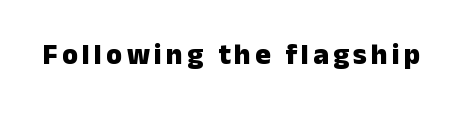
Q: Is the text bold? A: Yes.
Q: Is the text italic (slanted)? A: No, it is upright.
Q: Is the typeface a serif or a sans-serif typeface? A: Sans-serif.
Q: Is the text underlined? A: No.
Q: Width (condensed, normal, or wide)? A: Normal.
Q: Stroke contrast? A: Low.
Q: x-height? A: Medium.
Q: Monospaced? A: No.
